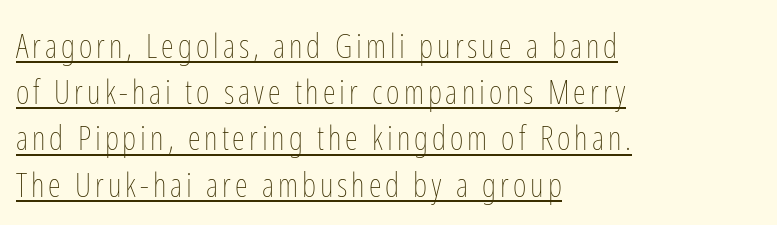
Q: Is the text bold? A: No.
Q: Is the text italic (slanted)? A: No, it is upright.
Q: Is the text underlined? A: Yes.
Q: How is the paragraph aligned? A: Left-aligned.
Q: Is the spacing between lines tight, normal or loose? A: Normal.
Q: Width (condensed, normal, or wide)? A: Condensed.
Q: Stroke contrast? A: Low.
Q: x-height? A: Medium.
Q: Monospaced? A: No.
